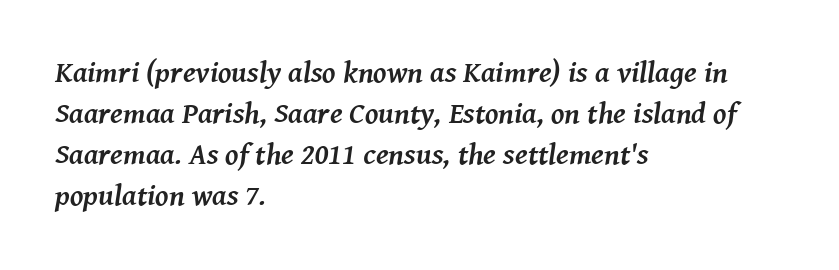
Q: Is the text bold? A: Yes.
Q: Is the text italic (slanted)? A: Yes, it leans right by about 8 degrees.
Q: Is the typeface a serif or a sans-serif typeface? A: Serif.
Q: Is the text underlined? A: No.
Q: How is the paragraph aligned? A: Left-aligned.
Q: Is the spacing between letters normal or unusually wide? A: Normal.
Q: Is the spacing between lines tight, normal or loose? A: Normal.
Q: Width (condensed, normal, or wide)? A: Normal.
Q: Stroke contrast? A: Medium.
Q: x-height? A: Medium.
Q: Monospaced? A: No.
